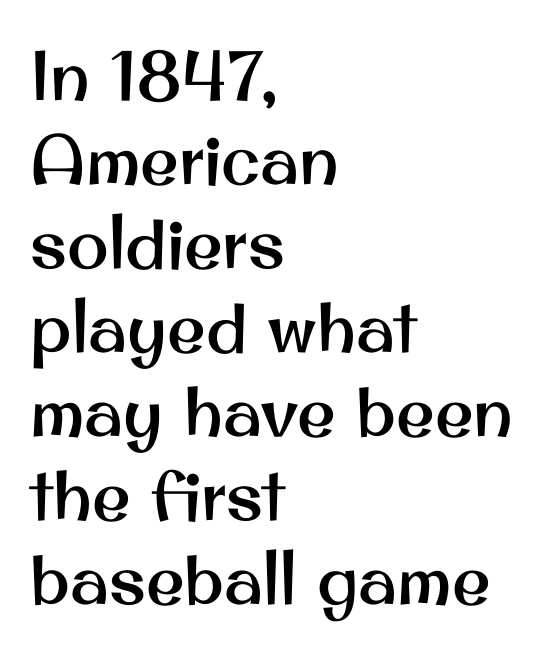
{"serif": "no", "italic": "no", "width": "normal", "stroke_contrast": "medium", "x_height": "small", "monospaced": "no", "underline": "no", "align": "left", "line_spacing_ratio": 1.2, "letter_spacing": "normal", "letter_spacing_em": 0.0, "glyph_px": 70}
